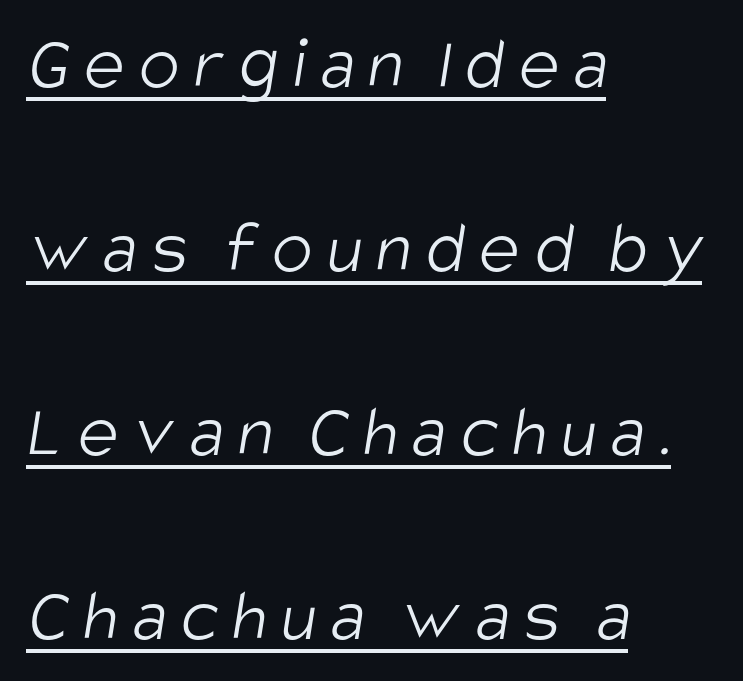
Q: Is the text bold? A: No.
Q: Is the typeface a serif or a sans-serif typeface? A: Sans-serif.
Q: Is the text underlined? A: Yes.
Q: How is the paragraph aligned? A: Left-aligned.
Q: Is the spacing between lines tight, normal or loose? A: Loose.
Q: Width (condensed, normal, or wide)? A: Condensed.
Q: Stroke contrast? A: Low.
Q: x-height? A: Large.
Q: Monospaced? A: No.
